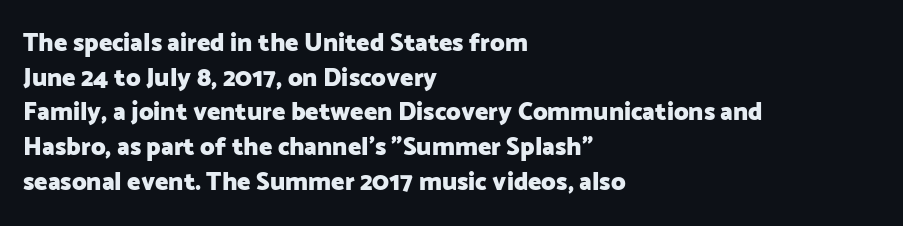
{"italic": "no", "bold": "yes", "underline": "no", "align": "left", "line_spacing": "normal", "line_spacing_ratio": 1.39, "letter_spacing": "normal", "letter_spacing_em": 0.0, "glyph_px": 25}
